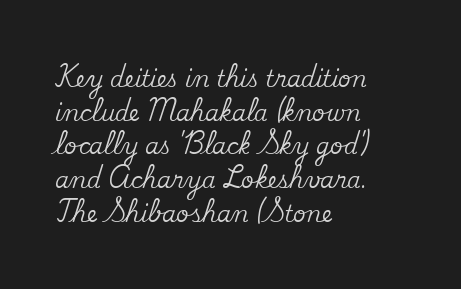
Q: Is the text italic (slanted)? A: Yes.
Q: Is the text underlined? A: No.
Q: How is the paragraph aligned? A: Left-aligned.
Q: Is the spacing between letters normal or unusually wide? A: Normal.
Q: Is the spacing between lines tight, normal or loose? A: Normal.
